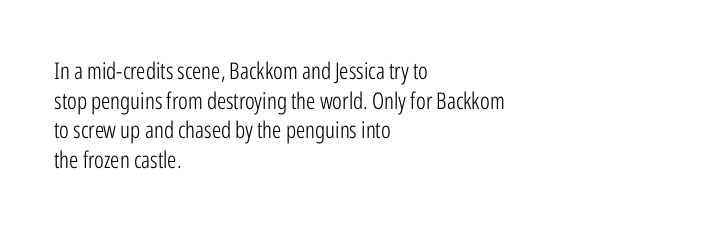
{"italic": "no", "bold": "no", "underline": "no", "align": "left", "line_spacing": "normal", "line_spacing_ratio": 1.29, "letter_spacing": "normal", "letter_spacing_em": 0.0, "glyph_px": 23}
